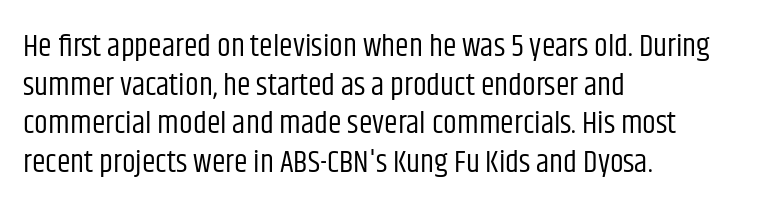
Decoration check: the copy has no underline. The letters stand straight up with perfectly vertical stems. The vertical gap from one line to the next is medium. Bold? No — there's no thickening of the strokes.
